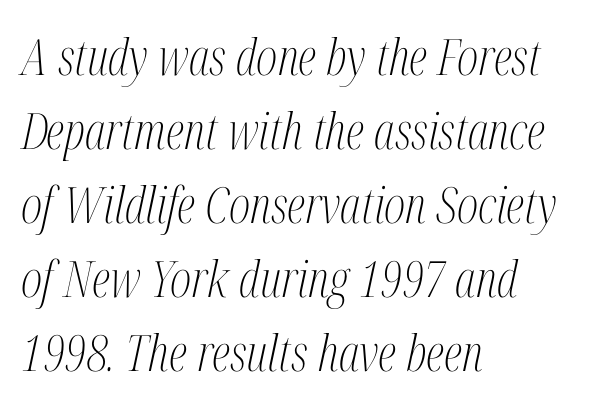
The image shows 50 px light, condensed serif type, italic (leaning right); set left-aligned, normal line spacing (1.48x), normal letter spacing, not underlined; medium stroke contrast and a medium x-height.
